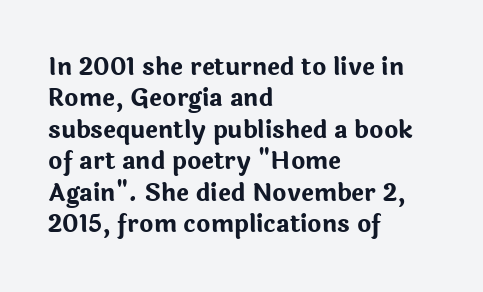
Caption: standard tracking, unaltered. In CSS terms this would be text-align: left. Unlike italic type, these characters show no tilt at all. A dark, heavy texture on the line: the type is bold.
